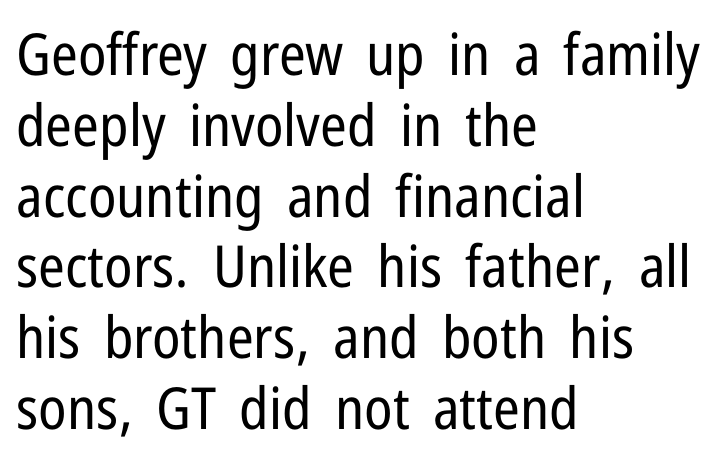
The image shows 58 px regular-weight, condensed sans-serif type, upright; set left-aligned, line spacing 1.22x, normal letter spacing, not underlined; low stroke contrast and a medium x-height.
